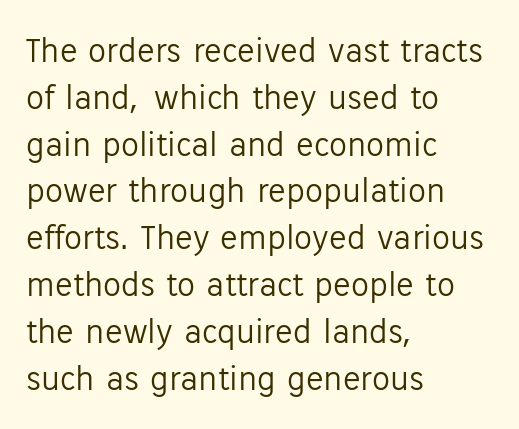
The line-height multiplier appears to be the usual default. The axis of the letterforms is exactly vertical. Honestly, there is no underline to notice here at all. The face used here is rendered with its standard letterfit.
